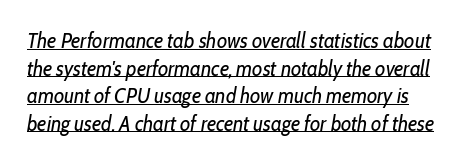
{"italic": "yes", "lean": "right", "slant_degrees": 10, "bold": "no", "underline": "yes", "line_spacing": "normal", "line_spacing_ratio": 1.31, "letter_spacing": "normal", "letter_spacing_em": 0.0, "glyph_px": 21}
